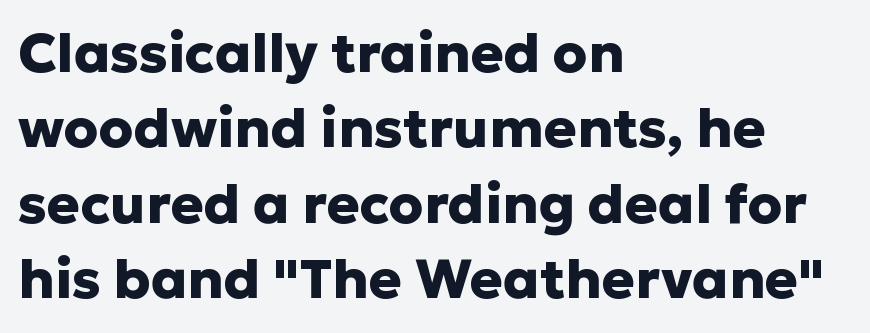
The rendering uses natural spacing where letterforms have individual widths. In terms of letterform style, serifs are entirely absent. Characters follow at the spacing the type designer built in. Summary of vertical rhythm: regular, with standard interline spacing. I'd describe the lettering as bold — thick and assertive. Layout note: lines flush left.
